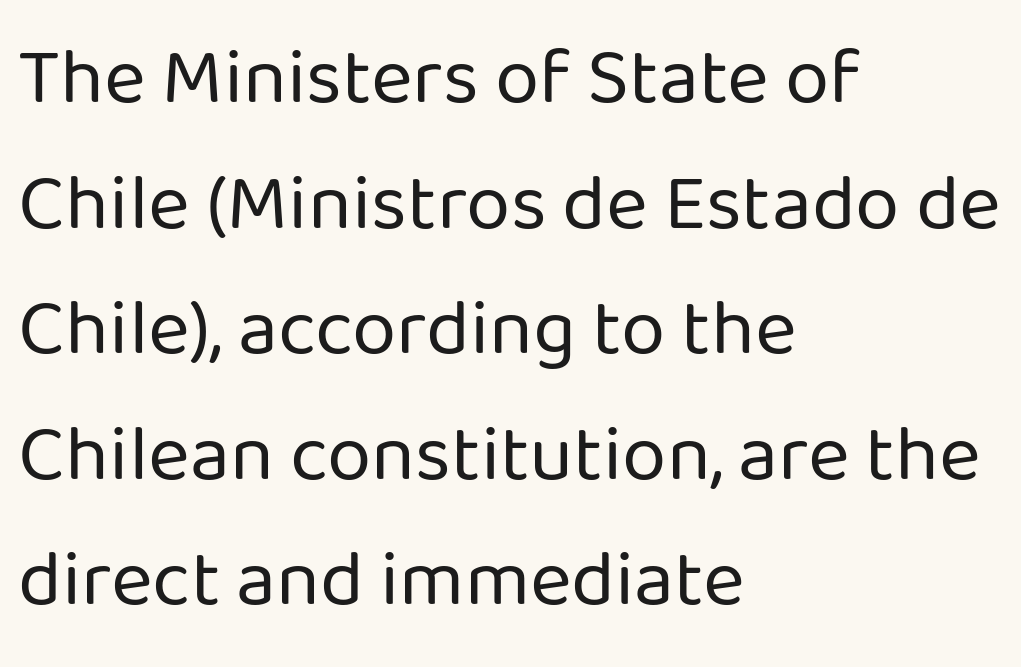
{"serif": "no", "italic": "no", "bold": "no", "weight": "regular", "width": "normal", "stroke_contrast": "low", "x_height": "medium", "monospaced": "no", "underline": "no", "align": "left", "line_spacing": "normal", "line_spacing_ratio": 1.57, "letter_spacing": "normal", "letter_spacing_em": 0.0, "glyph_px": 80}
